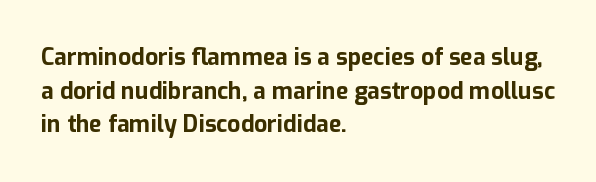
Each line starts at the same left margin while the right side varies. One glance says typical: line gaps are just what's usual. Nope, not italic — everything's standing straight. Plenty of ink on the page — the face is bold.
